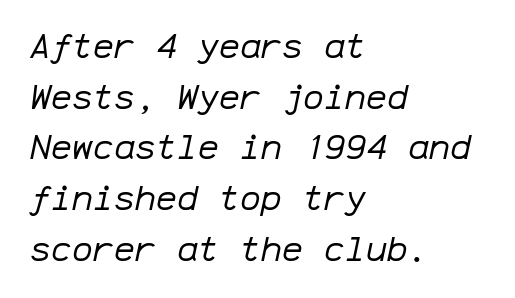
Beneath every word, the page is bare. Emphasis-style slanted type is in use. This sample has the even, mechanical cadence of fixed-width lettering. Stems and bowls with no extra thickness — not bold. All the whitespace from short lines collects on the right. Line spacing here is normal.
